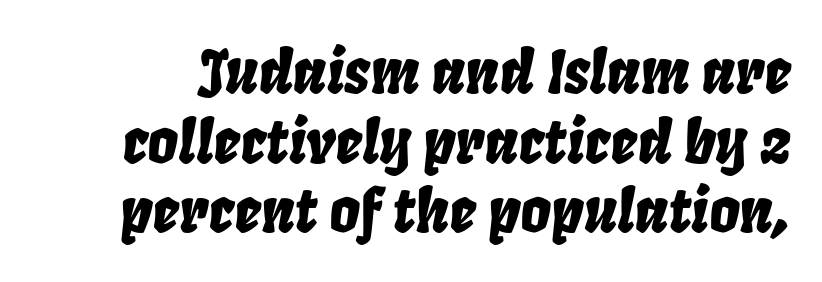
The image shows 60 px condensed type, italic (leaning right); set line spacing 1.16x, normal letter spacing, not underlined; low stroke contrast and a large x-height.
